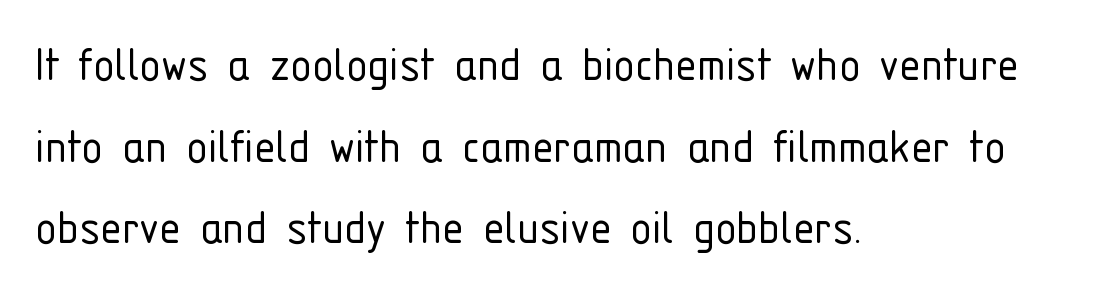
The weight would be labelled regular, book, light, or lighter still. You can tell it's not italic because the verticals are truly vertical. The gap between lines stays unmarked. One glance says typical: line gaps are just what's usual. Letter spacing: default. A typesetter would label this face a sans.
